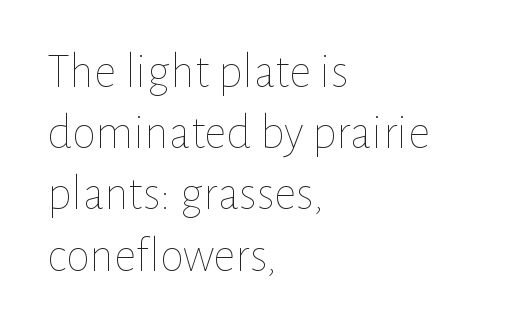
{"italic": "no", "bold": "no", "weight": "thin", "width": "normal", "stroke_contrast": "low", "x_height": "medium", "monospaced": "no", "underline": "no", "align": "left", "line_spacing": "normal", "line_spacing_ratio": 1.25, "letter_spacing": "normal", "letter_spacing_em": 0.0, "glyph_px": 49}
